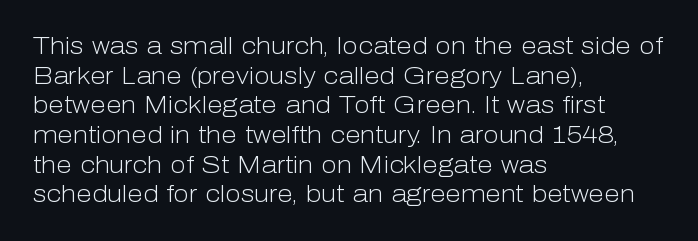
{"italic": "no", "bold": "no", "underline": "no", "align": "left", "line_spacing": "normal", "line_spacing_ratio": 1.29, "letter_spacing": "normal", "letter_spacing_em": 0.0, "glyph_px": 23}
